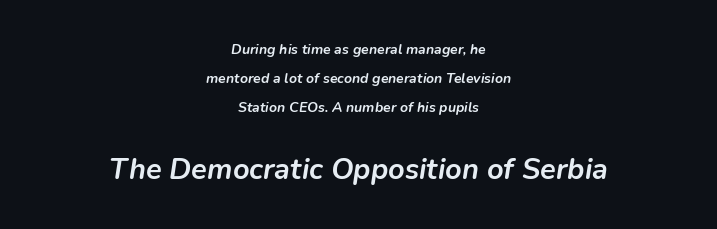
The image shows 29 px semibold type, italic (leaning right); set centered, loose line spacing (2.06x), normal letter spacing, not underlined; the second (bottom) block is 2.07x larger; low stroke contrast and a medium x-height.
